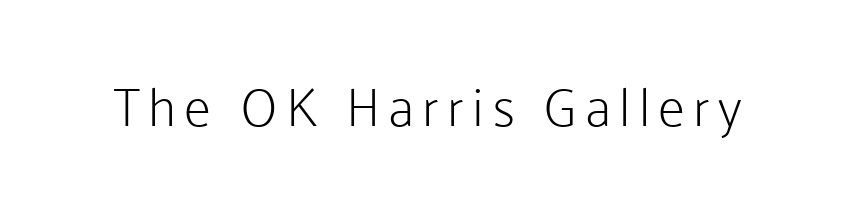
Posture: straight, roman, zero tilt. This sample has the flowing, uneven cadence of proportional lettering. A clean baseline with only descenders dipping below it. The weight would be labelled regular, book, light, or lighter still. The letters carry no serifs — their stems end cleanly without finishing strokes.
